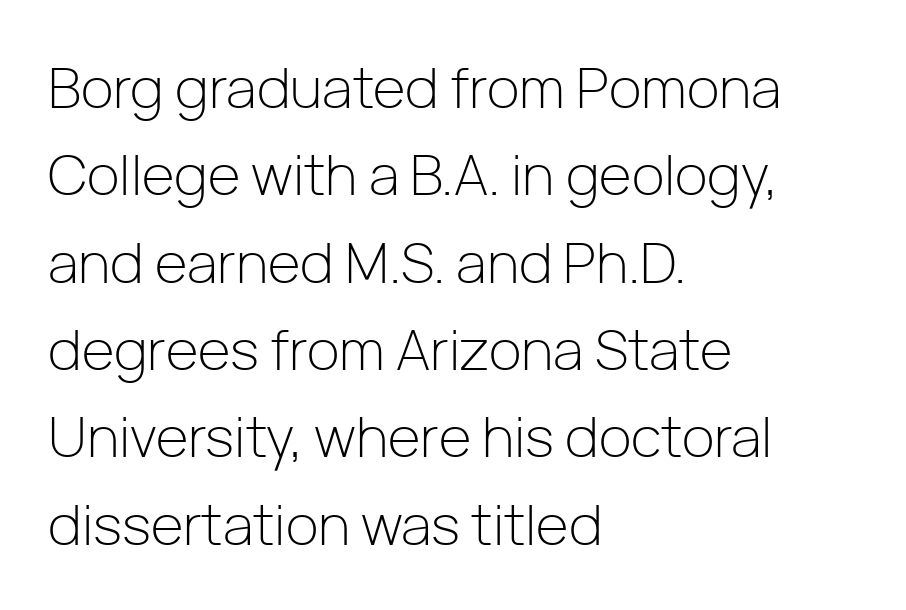
Underlining? Definitely not there. A student would call this left alignment; a typographer would say flush left, rag right. Think of a printed novel: that variable character pitch is what you see here. Letter spacing: default. What kind of face is this? One without serifs — a sans. The designer left line spacing at the default.
